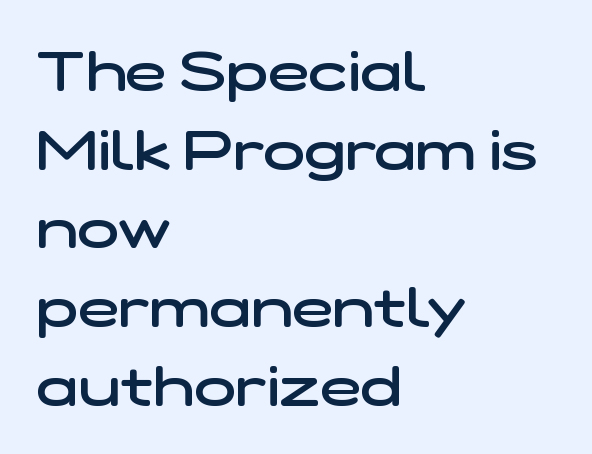
The image shows 55 px semibold, wide sans-serif type; set left-aligned, normal line spacing (1.43x), normal letter spacing, not underlined; low stroke contrast and a medium x-height.
